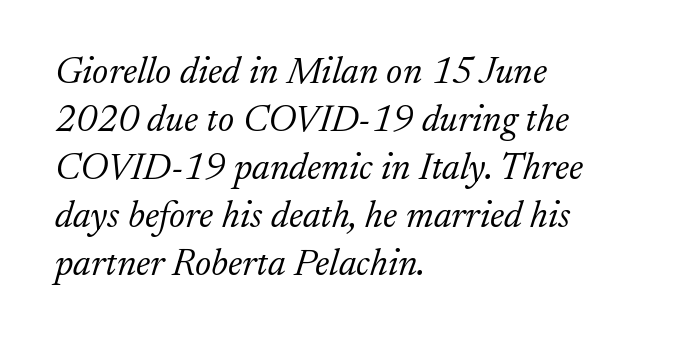
The image shows 38 px light serif type, italic (leaning right); set left-aligned, normal line spacing (1.26x), normal letter spacing, not underlined; low stroke contrast and a small x-height.
